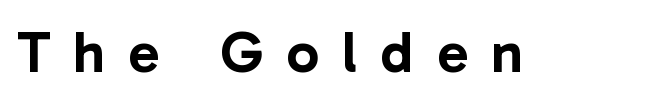
Between one letter and the next there's a generous, obvious gap. Characters remain perfectly vertical along every line. Here the designer chose a conventional face with non-uniform glyph widths. I'd call this a sans setting — the letters go barefoot. The space directly below the letters is spotless.
